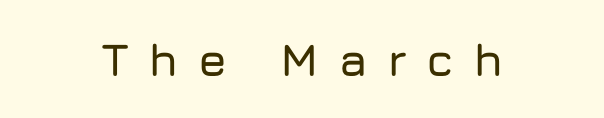
Grotesque or geometric, the face here clearly has no serifs. What stands out about the letter spacing? Its width — letters are far apart. Both edges are ragged and mirror each other, which tells us the setting is centered. Nope, not italic — everything's standing straight. Beneath every word, the page is bare. Here the designer chose a conventional face with non-uniform glyph widths.
